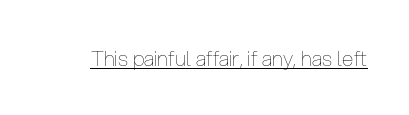
The image shows 21 px text type, upright; set normal letter spacing, underlined.
